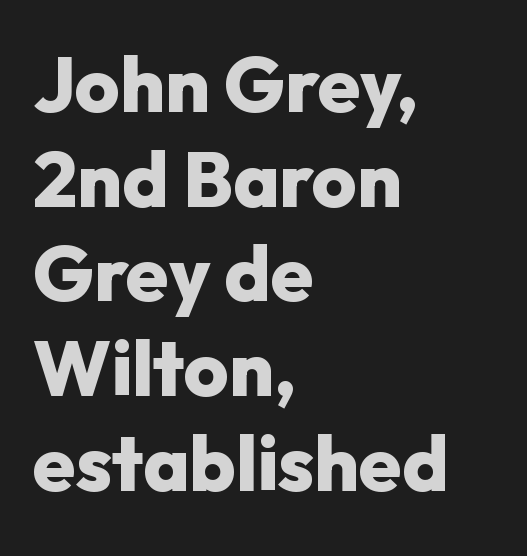
Q: Is the text bold? A: Yes.
Q: Is the text italic (slanted)? A: No, it is upright.
Q: Is the typeface a serif or a sans-serif typeface? A: Sans-serif.
Q: Is the text underlined? A: No.
Q: How is the paragraph aligned? A: Left-aligned.
Q: Is the spacing between letters normal or unusually wide? A: Normal.
Q: Width (condensed, normal, or wide)? A: Normal.
Q: Stroke contrast? A: Low.
Q: x-height? A: Medium.
Q: Monospaced? A: No.
